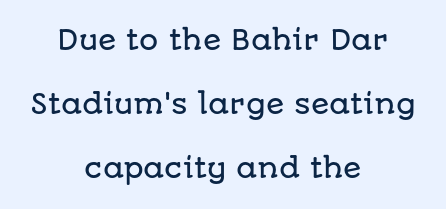
Q: Is the text italic (slanted)? A: No, it is upright.
Q: Is the text underlined? A: No.
Q: How is the paragraph aligned? A: Centered.
Q: Is the spacing between letters normal or unusually wide? A: Normal.
Q: Is the spacing between lines tight, normal or loose? A: Loose.
